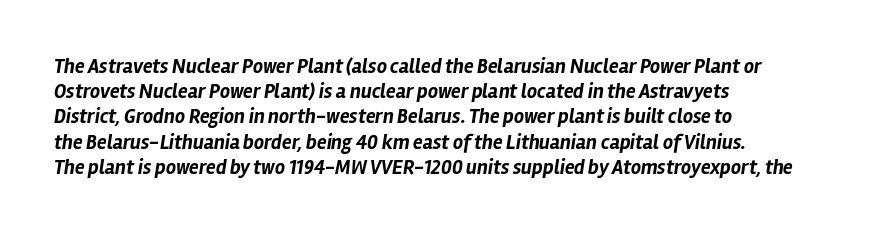
{"italic": "yes", "lean": "right", "slant_degrees": 12, "bold": "yes", "underline": "no", "align": "left", "line_spacing": "normal", "line_spacing_ratio": 1.26, "letter_spacing": "normal", "letter_spacing_em": 0.0, "glyph_px": 20}
